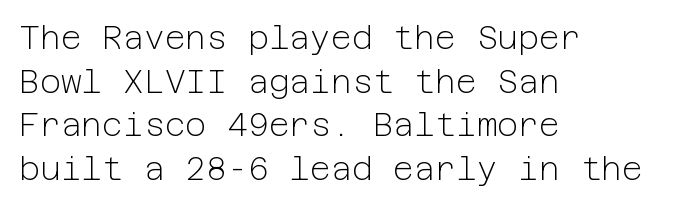
The image shows 32 px light sans-serif type, upright; set left-aligned, normal line spacing (1.36x), normal letter spacing, not underlined; low stroke contrast and a medium x-height.
